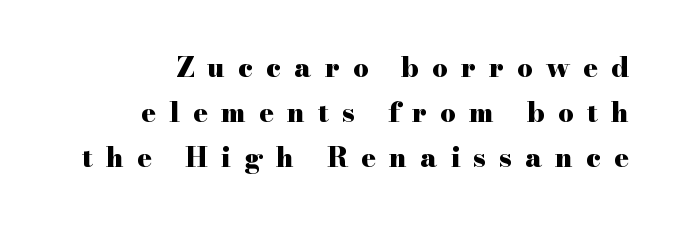
{"italic": "no", "bold": "yes", "underline": "no", "align": "right", "line_spacing": "normal", "line_spacing_ratio": 1.67, "letter_spacing": "wide", "letter_spacing_em": 0.49, "glyph_px": 27}
